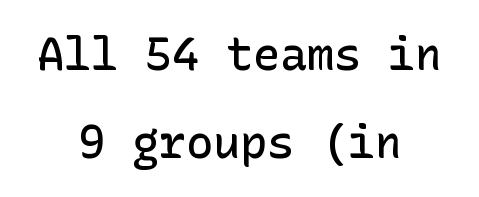
{"serif": "no", "italic": "no", "bold": "semi", "weight": "semibold", "width": "normal", "stroke_contrast": "low", "x_height": "medium", "underline": "no", "align": "center", "line_spacing": "loose", "line_spacing_ratio": 1.95, "letter_spacing": "normal", "letter_spacing_em": 0.0, "glyph_px": 45}
